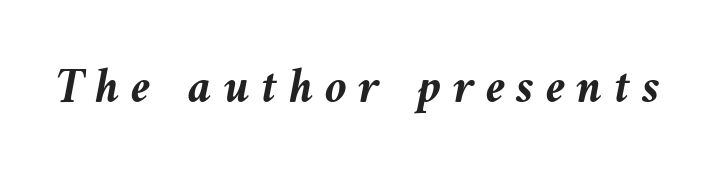
{"italic": "yes", "lean": "left", "slant_degrees": 9, "bold": "yes", "weight": "semibold", "width": "normal", "stroke_contrast": "medium", "x_height": "medium", "monospaced": "no", "underline": "no", "letter_spacing": "wide", "letter_spacing_em": 0.23, "glyph_px": 50}
